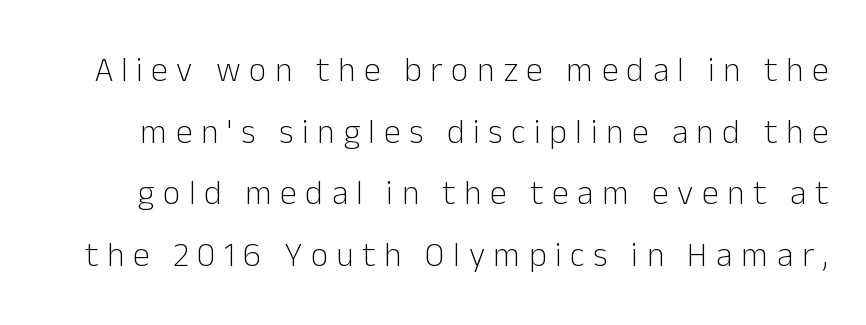
Q: Is the text bold? A: No.
Q: Is the text italic (slanted)? A: No, it is upright.
Q: Is the typeface a serif or a sans-serif typeface? A: Sans-serif.
Q: Is the text underlined? A: No.
Q: Is the spacing between letters normal or unusually wide? A: Unusually wide.
Q: Width (condensed, normal, or wide)? A: Normal.
Q: Stroke contrast? A: Low.
Q: x-height? A: Medium.
Q: Monospaced? A: No.
